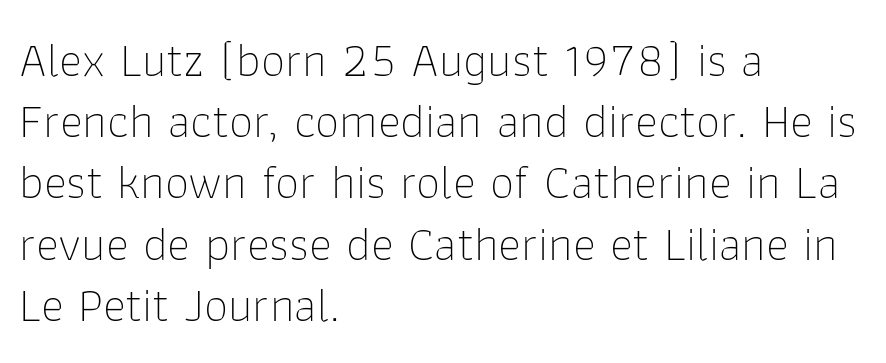
Q: Is the text bold? A: No.
Q: Is the text italic (slanted)? A: No, it is upright.
Q: Is the typeface a serif or a sans-serif typeface? A: Sans-serif.
Q: Is the text underlined? A: No.
Q: How is the paragraph aligned? A: Left-aligned.
Q: Is the spacing between letters normal or unusually wide? A: Normal.
Q: Is the spacing between lines tight, normal or loose? A: Normal.
Q: Width (condensed, normal, or wide)? A: Normal.
Q: Stroke contrast? A: Low.
Q: x-height? A: Medium.
Q: Monospaced? A: No.
